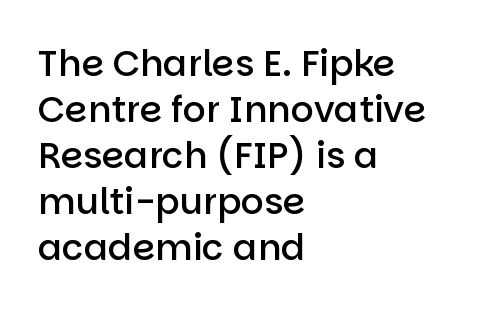
{"serif": "no", "italic": "no", "bold": "semi", "weight": "semibold", "width": "normal", "stroke_contrast": "low", "x_height": "large", "monospaced": "no", "underline": "no", "align": "left", "line_spacing": "normal", "line_spacing_ratio": 1.28, "letter_spacing": "normal", "letter_spacing_em": 0.0, "glyph_px": 36}
